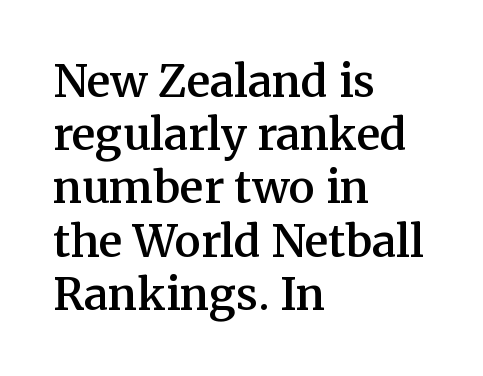
Words appear dense and cohesive because spacing is normal. In terms of letterform style, serifs are clearly present. Heft: intermediate — a semibold. Rendered with straight, roman letterforms. The baseline area is clear. You could not count columns in this text — the font is proportionally spaced.
